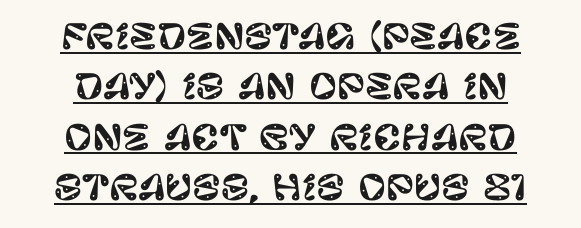
The image shows 34 px sans-serif type; set centered, normal line spacing (1.48x), normal letter spacing, underlined; low stroke contrast and a large x-height.
